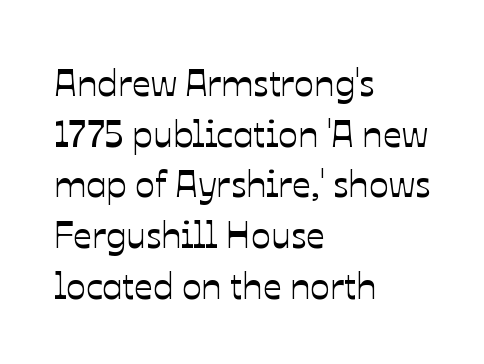
{"italic": "no", "width": "normal", "stroke_contrast": "low", "x_height": "medium", "monospaced": "no", "underline": "no", "align": "left", "line_spacing": "normal", "line_spacing_ratio": 1.37, "letter_spacing": "normal", "letter_spacing_em": 0.0, "glyph_px": 37}
